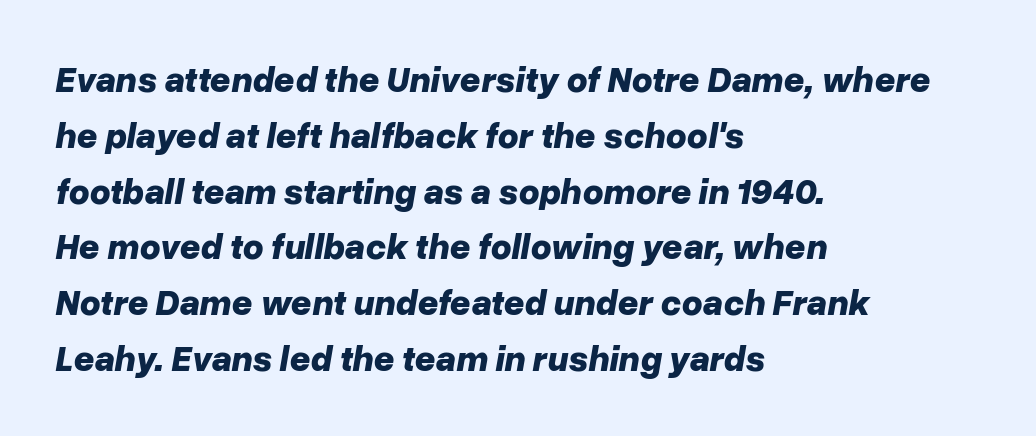
The image shows 36 px bold type, italic (leaning right); set left-aligned, normal line spacing (1.55x), normal letter spacing, not underlined; low stroke contrast and a medium x-height.
